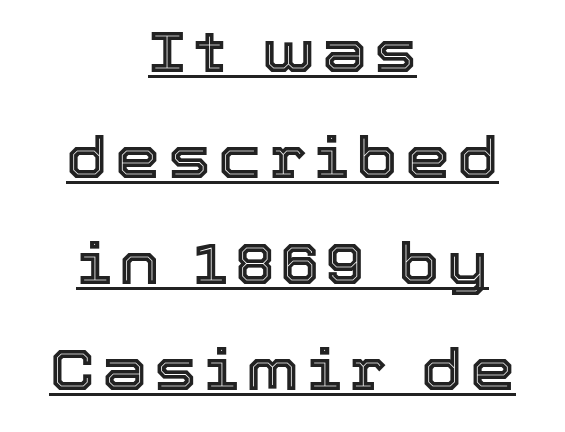
The font's upright variant was chosen for this text. Caption: lettering with a line underneath. These lines are centered, leaving both edges ragged. Do the characters align in a grid? No, the font is proportional.
